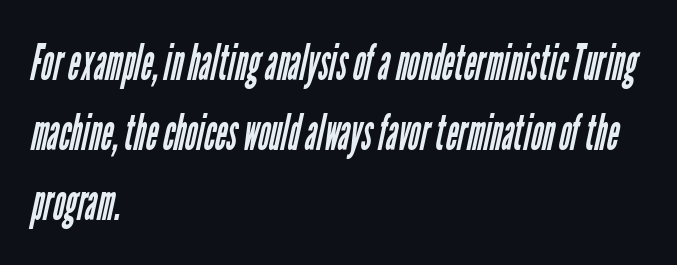
{"serif": "no", "bold": "no", "weight": "regular", "width": "condensed", "stroke_contrast": "low", "x_height": "medium", "monospaced": "no", "underline": "no", "align": "left", "line_spacing": "normal", "line_spacing_ratio": 1.37, "letter_spacing": "normal", "letter_spacing_em": 0.0, "glyph_px": 51}
